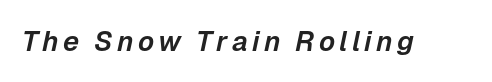
Looking at the ascenders, they clearly lean. Descenders are the only things crossing below the line. A typesetter would call this proportional, since set widths differ per character.
